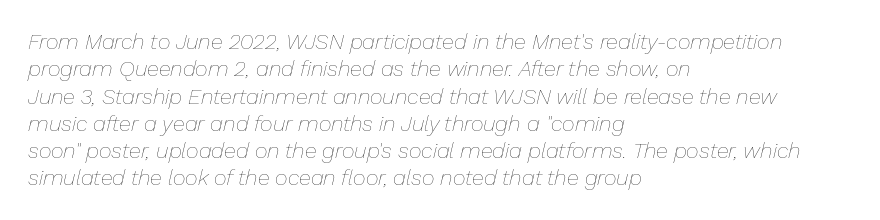
The image shows 22 px text type, italic (leaning right); set left-aligned, line spacing 1.24x, normal letter spacing, not underlined.
